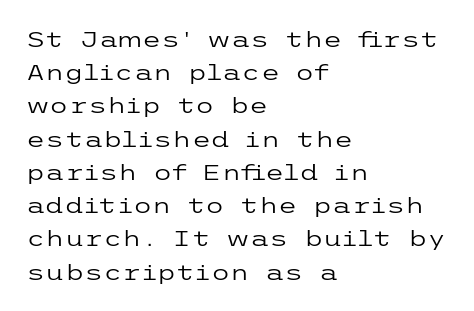
Tall strokes in this sample are plumb rather than angled. Weight: regular or lighter. Tracking value appears to be zero — textbook default spacing. The passage shown stacks its lines at a standard gap. The lines in this sample share a left origin and differ only in where they stop. Anything drawn beneath the words? Only blank space.
